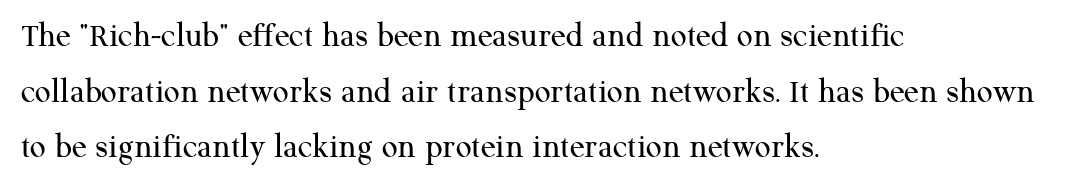
Honestly, there is no underline to notice here at all. This sample has the flowing, uneven cadence of proportional lettering. The lettering stays uniformly vertical, giving the passage a roman look. Inter-character spacing is left at the font's built-in metrics.
